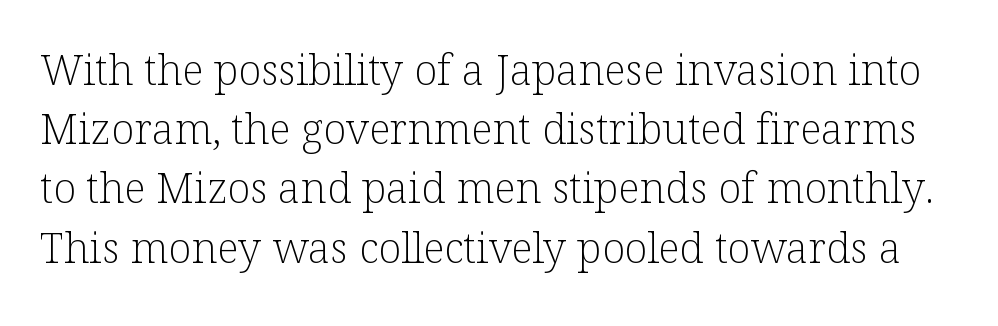
{"serif": "yes", "italic": "no", "bold": "no", "weight": "light", "width": "normal", "stroke_contrast": "low", "x_height": "medium", "monospaced": "no", "underline": "no", "line_spacing": "normal", "line_spacing_ratio": 1.41, "letter_spacing": "normal", "letter_spacing_em": 0.0, "glyph_px": 42}
